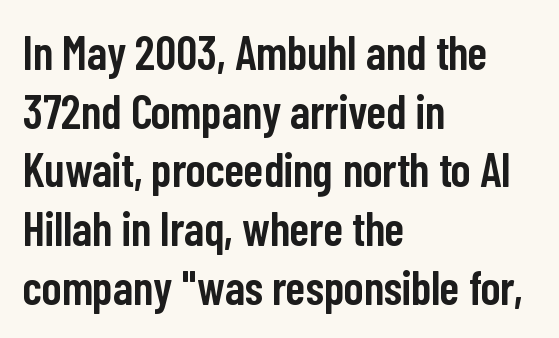
Casual observation: everything's shoved over to the left. The letterforms sit shoulder to shoulder at normal distance. The face used here is a semibold: visibly heavier than regular, lighter than bold. Honestly, the row spacing looks completely unremarkable. These lines are rendered in a variable-pitch font. The words here are not underlined.
